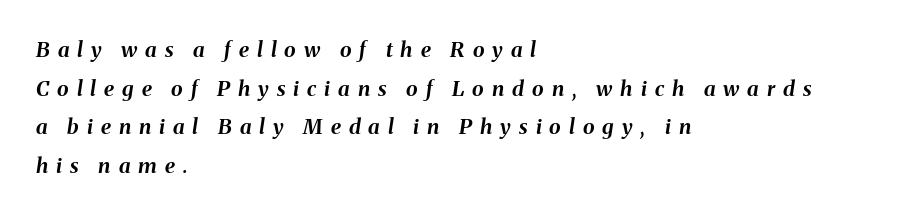
{"italic": "yes", "lean": "right", "slant_degrees": 8, "bold": "yes", "underline": "no", "align": "left", "line_spacing_ratio": 1.84, "letter_spacing": "wide", "letter_spacing_em": 0.38, "glyph_px": 21}
